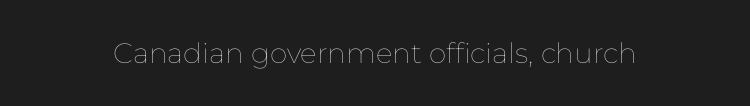
The image shows 28 px thin type, upright; set normal letter spacing, not underlined; low stroke contrast and a medium x-height.
